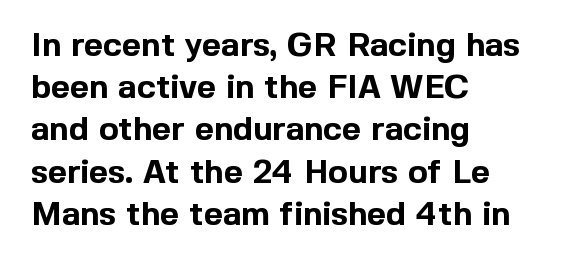
Descender tails drop into unmarked territory. This is the regular roman posture of the typeface. What kind of face is this? One without serifs — a sans. All the whitespace from short lines collects on the right.
